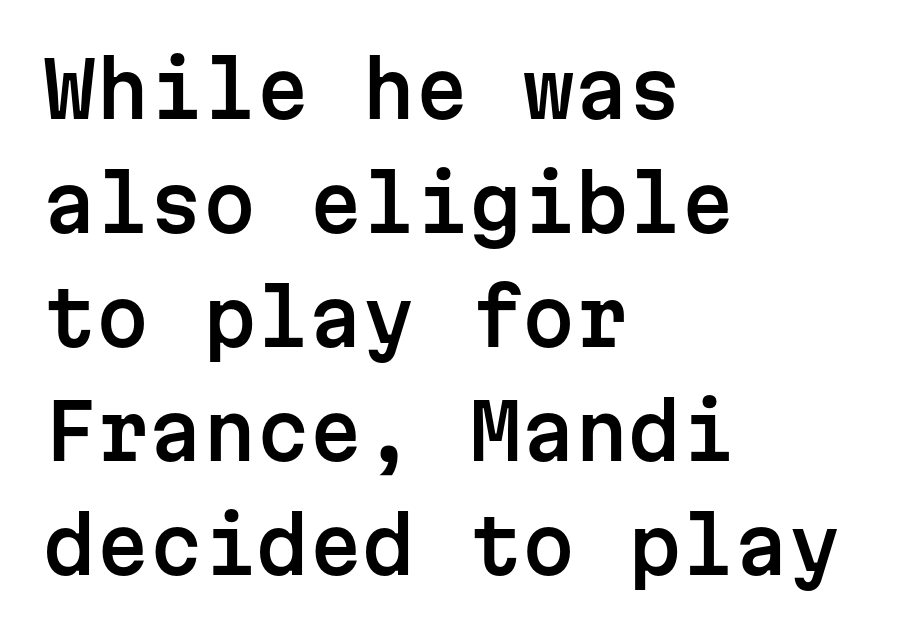
Check under the words: just untouched page. Each letter, wide or thin by design, is forced into the same width here. The passage shown has conventional tracking throughout. Does the leading feel generous? No, just average. The setting favours the left margin, as ordinary paragraphs usually do.
